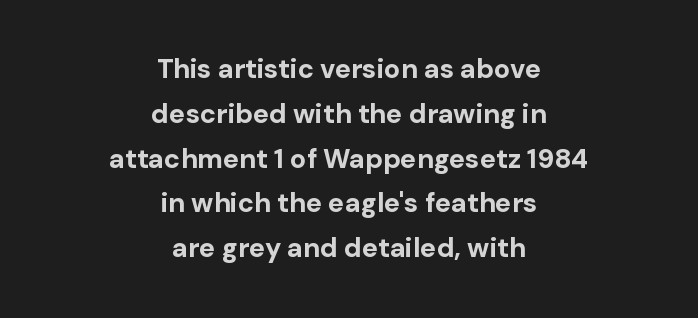
Q: Is the text bold? A: Yes.
Q: Is the text italic (slanted)? A: No, it is upright.
Q: Is the text underlined? A: No.
Q: How is the paragraph aligned? A: Centered.
Q: Is the spacing between letters normal or unusually wide? A: Normal.
Q: Is the spacing between lines tight, normal or loose? A: Normal.
